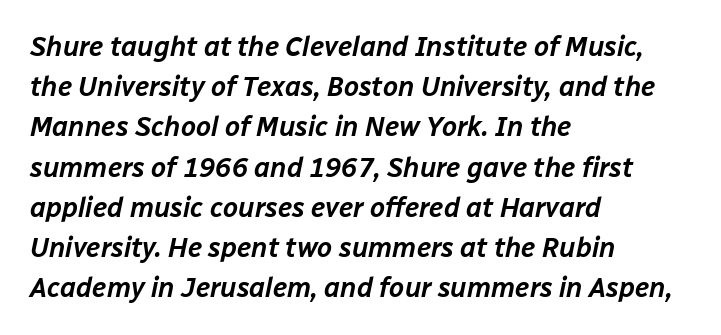
{"italic": "yes", "lean": "right", "slant_degrees": 12, "underline": "no", "align": "left", "line_spacing": "normal", "line_spacing_ratio": 1.49, "letter_spacing": "normal", "letter_spacing_em": 0.0, "glyph_px": 27}
